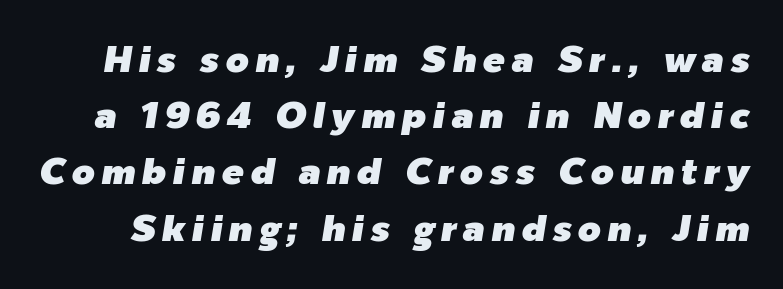
The image shows 37 px text type, italic (leaning right); set normal line spacing (1.52x), not underlined; low stroke contrast and a medium x-height.
